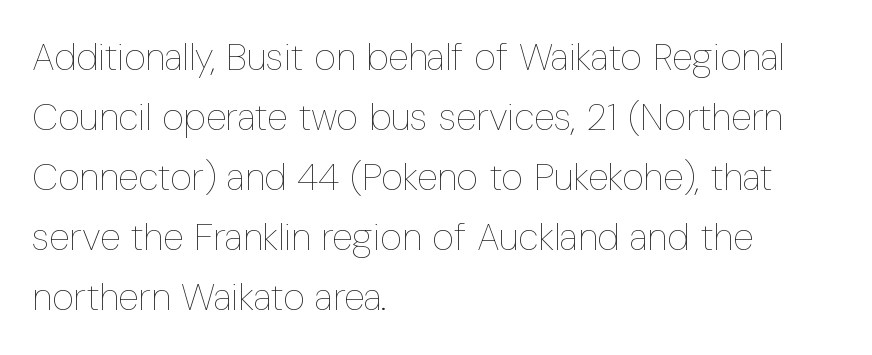
{"italic": "no", "bold": "no", "weight": "thin", "width": "condensed", "stroke_contrast": "low", "x_height": "medium", "monospaced": "no", "underline": "no", "align": "left", "line_spacing": "normal", "line_spacing_ratio": 1.58, "letter_spacing": "normal", "letter_spacing_em": 0.0, "glyph_px": 38}
